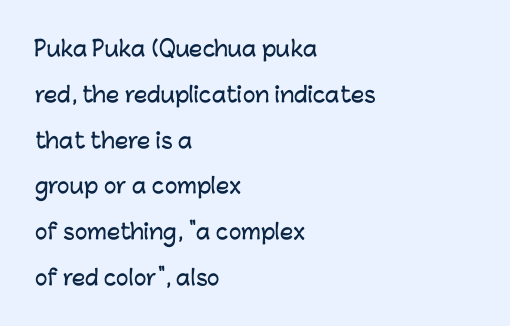
{"italic": "no", "underline": "no", "align": "left", "line_spacing": "loose", "line_spacing_ratio": 2.18, "letter_spacing": "normal", "letter_spacing_em": 0.0, "glyph_px": 21}
